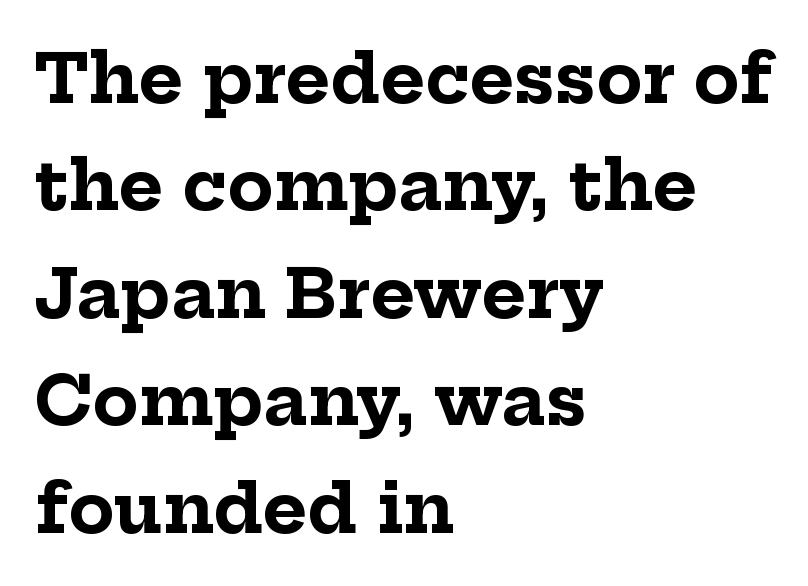
Q: Is the text bold? A: Yes.
Q: Is the text italic (slanted)? A: No, it is upright.
Q: Is the typeface a serif or a sans-serif typeface? A: Serif.
Q: Is the text underlined? A: No.
Q: How is the paragraph aligned? A: Left-aligned.
Q: Is the spacing between letters normal or unusually wide? A: Normal.
Q: Is the spacing between lines tight, normal or loose? A: Normal.
Q: Width (condensed, normal, or wide)? A: Normal.
Q: Stroke contrast? A: Low.
Q: x-height? A: Medium.
Q: Monospaced? A: No.
